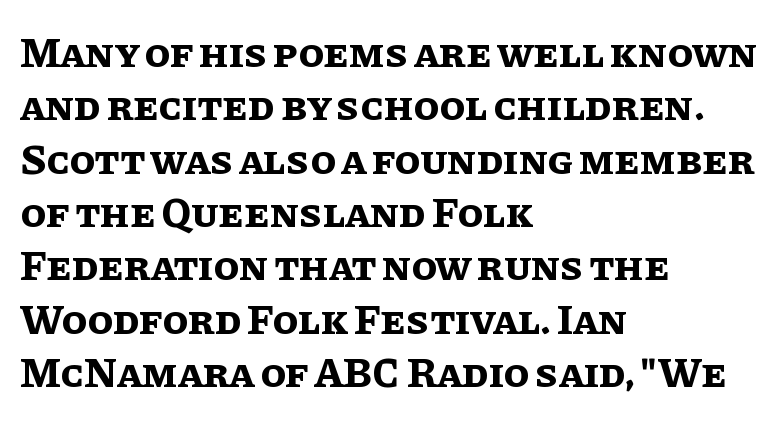
Q: Is the text bold? A: Yes.
Q: Is the text italic (slanted)? A: No, it is upright.
Q: Is the text underlined? A: No.
Q: How is the paragraph aligned? A: Left-aligned.
Q: Is the spacing between letters normal or unusually wide? A: Normal.
Q: Is the spacing between lines tight, normal or loose? A: Normal.
Q: Width (condensed, normal, or wide)? A: Normal.
Q: Stroke contrast? A: Low.
Q: x-height? A: Large.
Q: Monospaced? A: No.
